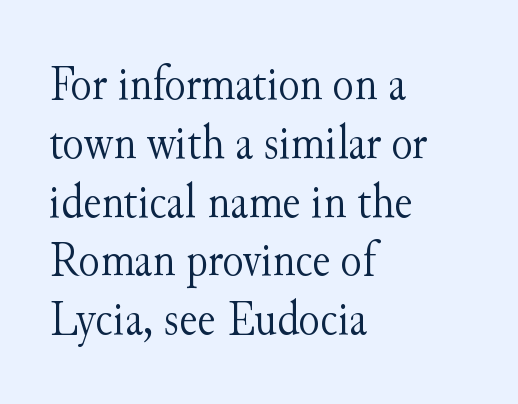
{"serif": "yes", "italic": "no", "bold": "no", "weight": "light", "width": "normal", "stroke_contrast": "medium", "x_height": "small", "monospaced": "no", "underline": "no", "align": "left", "line_spacing_ratio": 1.2, "letter_spacing": "normal", "letter_spacing_em": 0.0, "glyph_px": 49}
